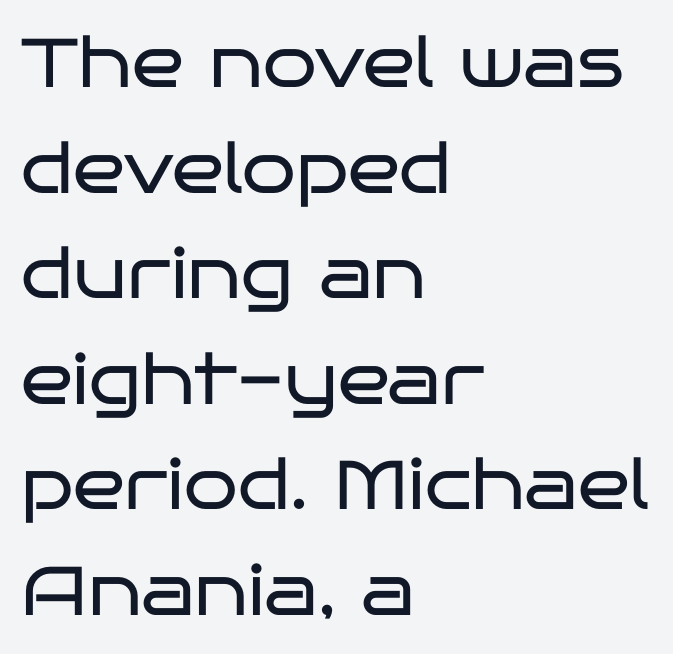
A typesetter would call this proportional, since set widths differ per character. Descender tails drop into unmarked territory. Unlike italic type, these characters show no tilt at all. The tracking reads as untouched default to a designer's eye.
